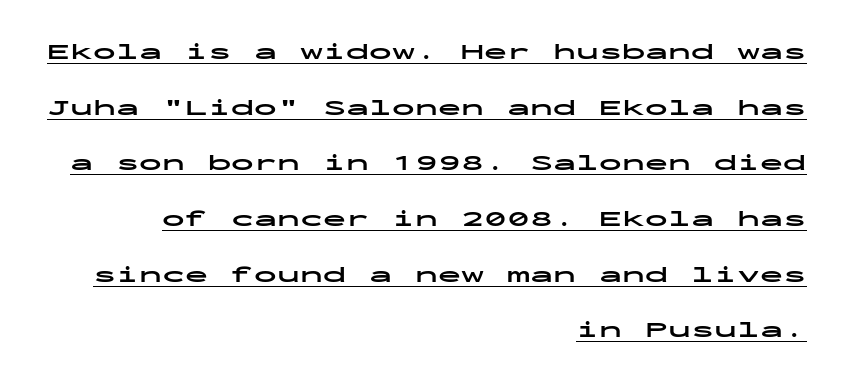
Q: Is the text bold? A: Yes.
Q: Is the text italic (slanted)? A: No, it is upright.
Q: Is the text underlined? A: Yes.
Q: How is the paragraph aligned? A: Right-aligned.
Q: Is the spacing between letters normal or unusually wide? A: Normal.
Q: Is the spacing between lines tight, normal or loose? A: Loose.
